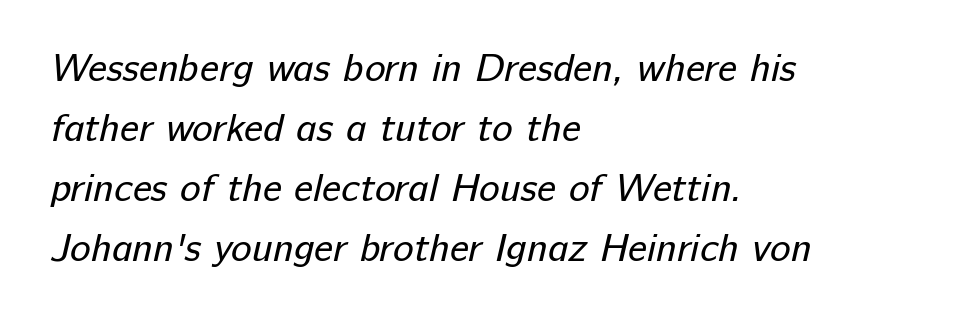
Q: Is the text bold? A: No.
Q: Is the typeface a serif or a sans-serif typeface? A: Sans-serif.
Q: Is the text underlined? A: No.
Q: How is the paragraph aligned? A: Left-aligned.
Q: Is the spacing between letters normal or unusually wide? A: Normal.
Q: Is the spacing between lines tight, normal or loose? A: Normal.
Q: Width (condensed, normal, or wide)? A: Normal.
Q: Stroke contrast? A: Low.
Q: x-height? A: Medium.
Q: Monospaced? A: No.
